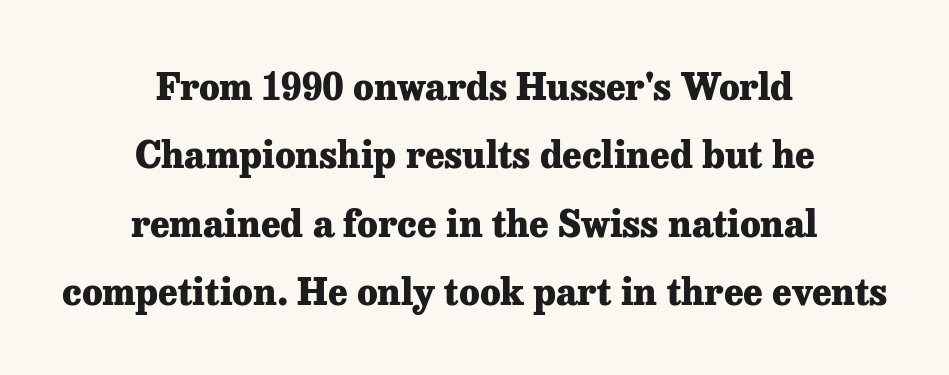
Q: Is the text bold? A: Yes.
Q: Is the text italic (slanted)? A: No, it is upright.
Q: Is the typeface a serif or a sans-serif typeface? A: Serif.
Q: Is the text underlined? A: No.
Q: How is the paragraph aligned? A: Centered.
Q: Is the spacing between letters normal or unusually wide? A: Normal.
Q: Width (condensed, normal, or wide)? A: Normal.
Q: Stroke contrast? A: Low.
Q: x-height? A: Medium.
Q: Monospaced? A: No.
